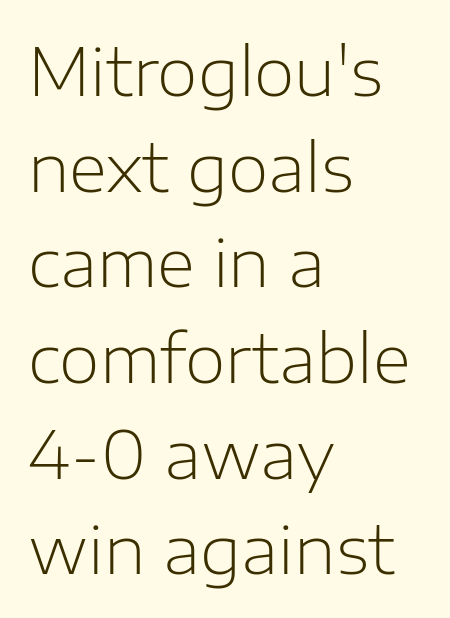
Is there much room between lines? A standard amount, neither cramped nor airy. No italicization has been applied; the sample stays upright. Note the varied advance widths — an 'i' is clearly narrower than an 'm'. Weight class: somewhere from thin through regular. The passage shown is not underscored anywhere. Letterform terminals end flat and unadorned throughout the passage.
